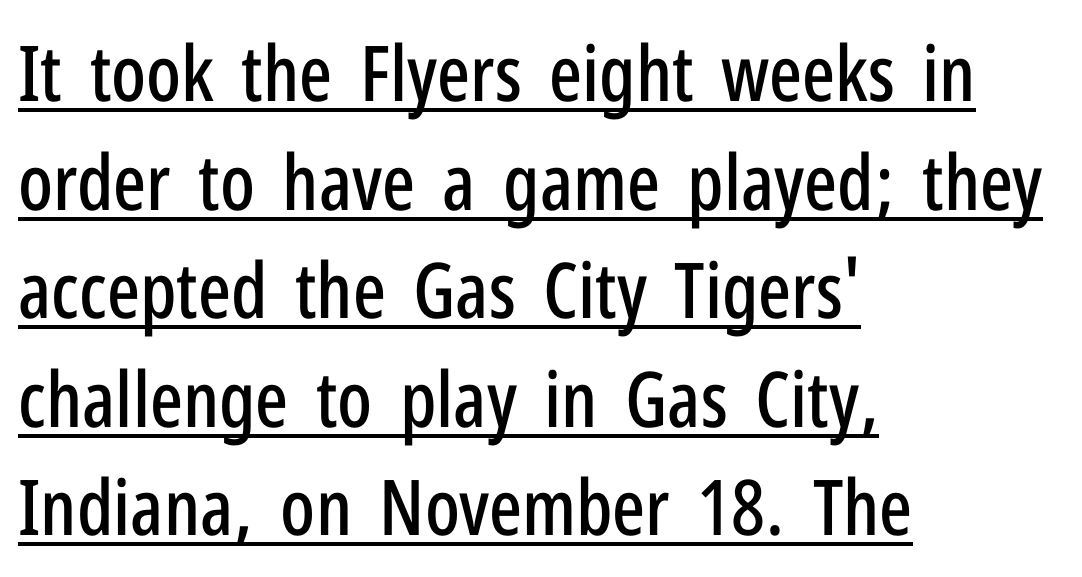
Q: Is the text italic (slanted)? A: No, it is upright.
Q: Is the typeface a serif or a sans-serif typeface? A: Sans-serif.
Q: Is the text underlined? A: Yes.
Q: How is the paragraph aligned? A: Left-aligned.
Q: Is the spacing between letters normal or unusually wide? A: Normal.
Q: Is the spacing between lines tight, normal or loose? A: Normal.
Q: Width (condensed, normal, or wide)? A: Condensed.
Q: Stroke contrast? A: Low.
Q: x-height? A: Medium.
Q: Monospaced? A: No.
